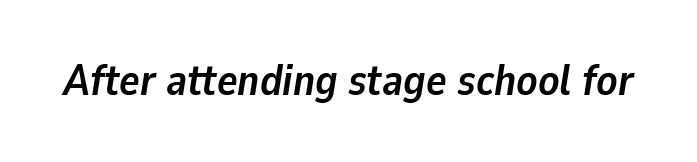
{"italic": "yes", "lean": "right", "slant_degrees": 9, "bold": "yes", "weight": "semibold", "width": "normal", "stroke_contrast": "low", "x_height": "medium", "monospaced": "no", "underline": "no", "letter_spacing": "normal", "letter_spacing_em": 0.0, "glyph_px": 43}
